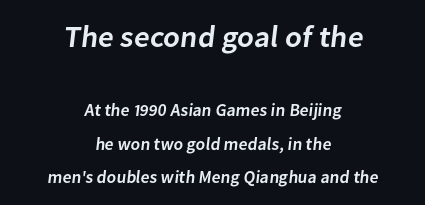
Type without underlining. You get the large type first, then a drop to smaller type. The block of text is sparse from top to bottom, with ample space between rows. The horizontal fit of the characters is conventional and even. Each letter keeps its own natural width here, so spacing adapts to shape. Is this a sans? Yes — the strokes have no serifs.
